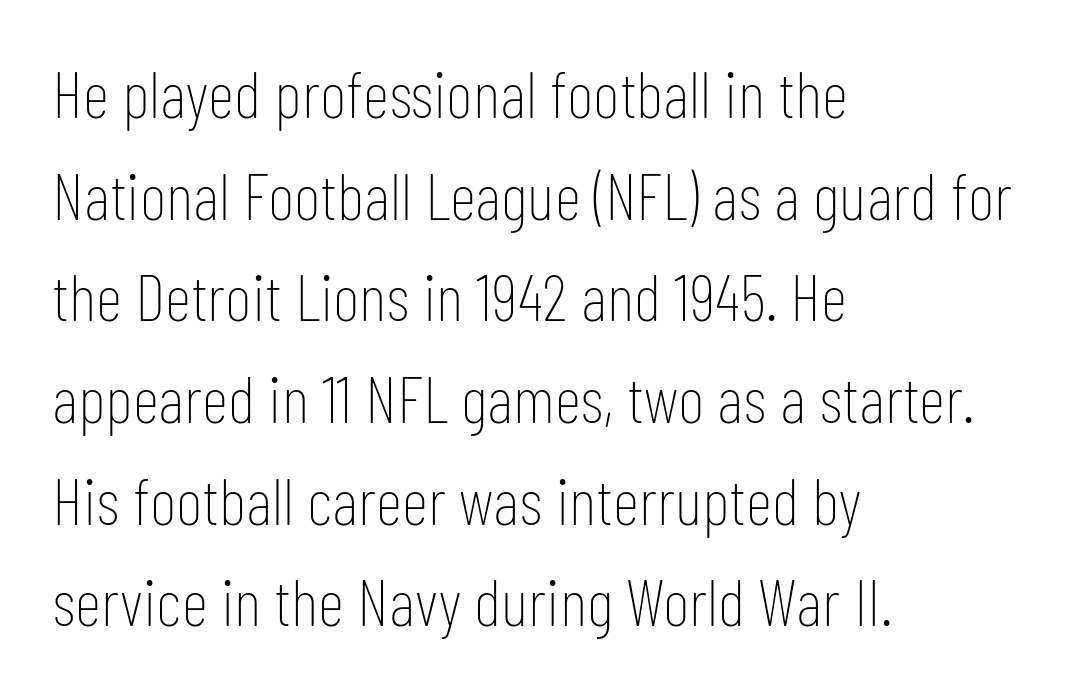
{"serif": "no", "italic": "no", "bold": "no", "weight": "thin", "width": "condensed", "stroke_contrast": "low", "x_height": "medium", "monospaced": "no", "underline": "no", "align": "left", "line_spacing": "normal", "line_spacing_ratio": 1.54, "letter_spacing": "normal", "letter_spacing_em": 0.0, "glyph_px": 66}
